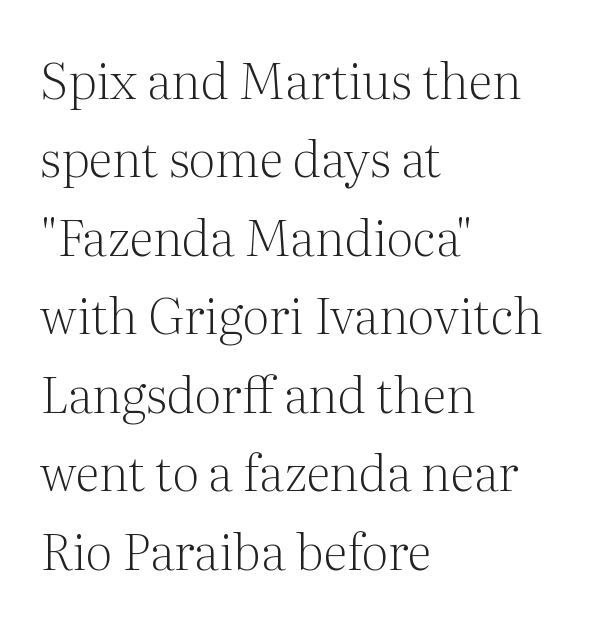
{"serif": "yes", "italic": "no", "bold": "no", "weight": "light", "width": "normal", "stroke_contrast": "medium", "x_height": "medium", "monospaced": "no", "underline": "no", "align": "left", "line_spacing": "normal", "line_spacing_ratio": 1.57, "letter_spacing": "normal", "letter_spacing_em": 0.0, "glyph_px": 50}
